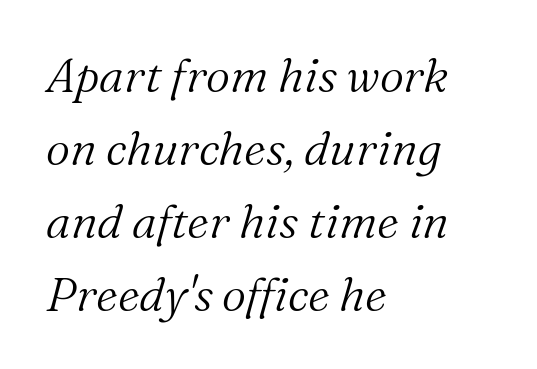
The image shows 47 px light serif type, italic (leaning right); set left-aligned, normal line spacing (1.55x), normal letter spacing, not underlined; medium stroke contrast and a medium x-height.
